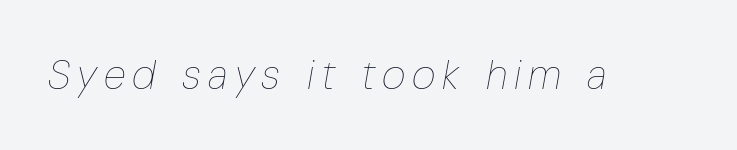
{"italic": "yes", "lean": "right", "slant_degrees": 10, "bold": "no", "weight": "thin", "width": "condensed", "stroke_contrast": "low", "x_height": "medium", "monospaced": "no", "underline": "no", "glyph_px": 41}
